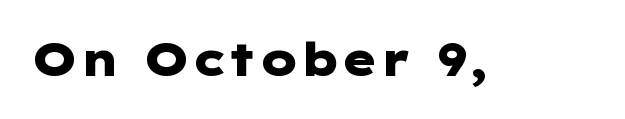
Check the space under the baseline: it is left empty. Classification — sans serif. Posture: straight, roman, zero tilt. The rendering uses a bold face; every stroke is thick and dark.
